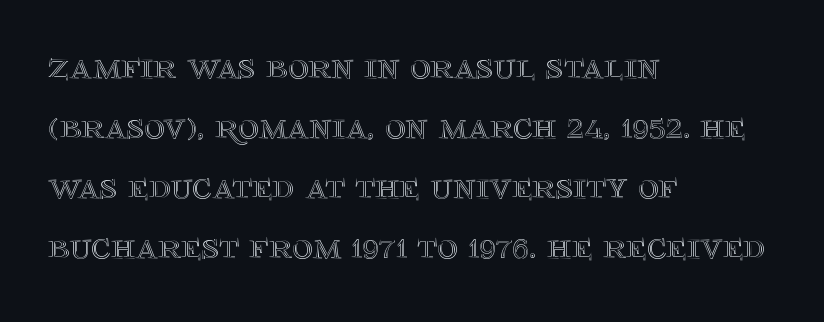
Q: Is the text italic (slanted)? A: No, it is upright.
Q: Is the text underlined? A: No.
Q: How is the paragraph aligned? A: Left-aligned.
Q: Is the spacing between letters normal or unusually wide? A: Normal.
Q: Is the spacing between lines tight, normal or loose? A: Normal.
Q: Width (condensed, normal, or wide)? A: Normal.
Q: x-height? A: Large.
Q: Monospaced? A: No.
